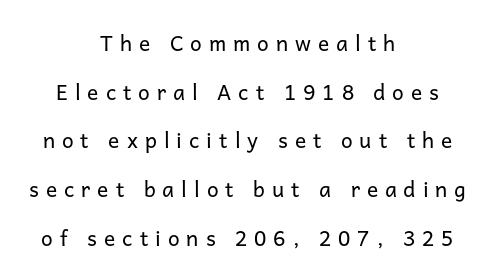
The image shows 21 px text type, upright; set centered, loose line spacing (2.32x), unusually wide letter spacing (+0.33 em), not underlined.
